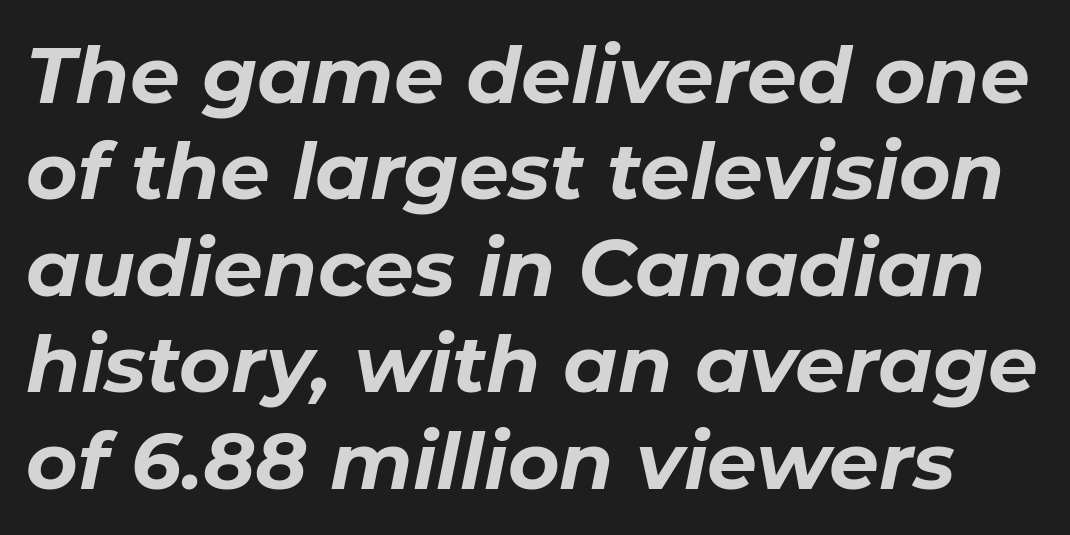
{"italic": "yes", "lean": "right", "slant_degrees": 11, "bold": "yes", "weight": "bold", "width": "normal", "stroke_contrast": "low", "x_height": "medium", "monospaced": "no", "underline": "no", "line_spacing_ratio": 1.22, "letter_spacing": "normal", "letter_spacing_em": 0.0, "glyph_px": 79}
